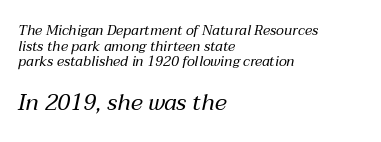
Teacher's note: observe the even left margin — that is flush-left alignment. Character size in the trailing block exceeds that of the leading block. The face looks like a standard text weight, possibly lighter. Letters rest on an invisible, unmarked baseline. The type is set solid horizontally, with unmodified tracking.
